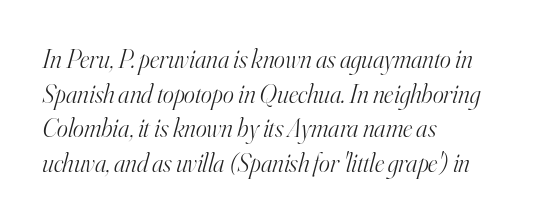
The image shows 26 px text type, italic (leaning right); set left-aligned, normal line spacing (1.33x), normal letter spacing, not underlined.
